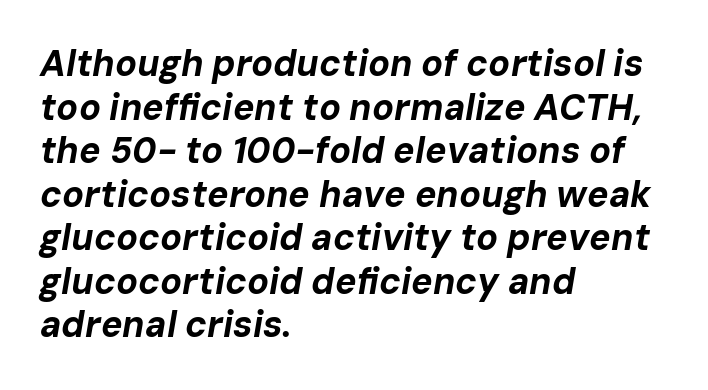
The image shows 36 px bold type, italic (leaning right); set left-aligned, line spacing 1.21x, normal letter spacing, not underlined; low stroke contrast and a medium x-height.
